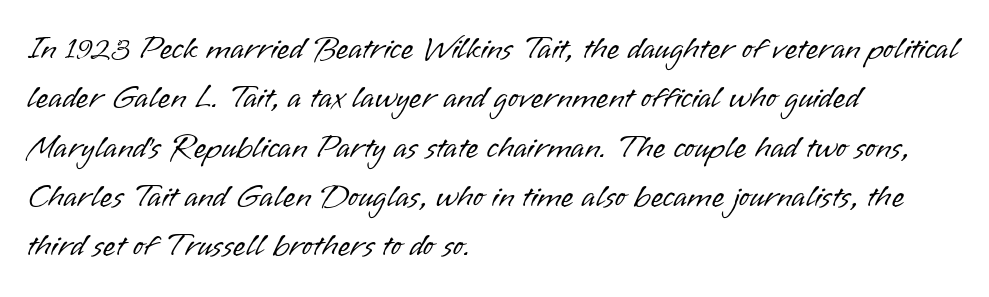
Is this a fixed-width face? No — the glyphs have proportional, varying widths. Serifs: no, the terminals of the letterforms are clean. Stems and bowls with no extra thickness — not bold.
